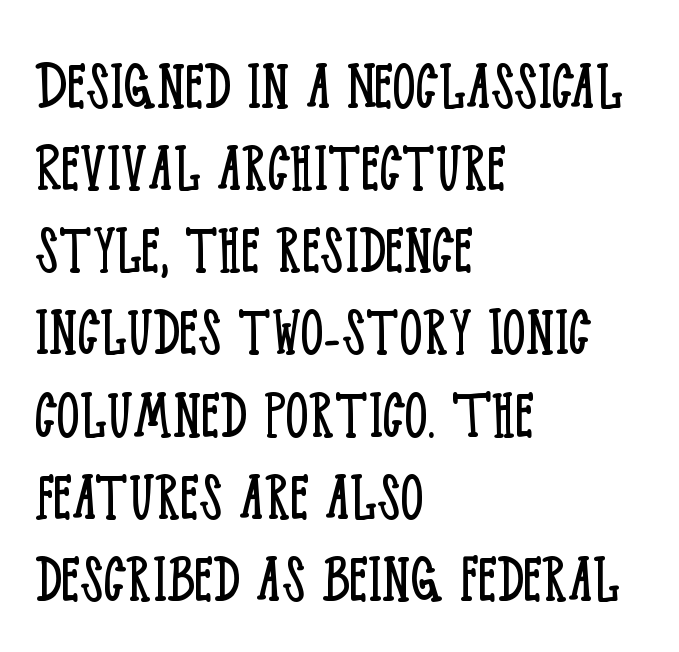
{"serif": "yes", "italic": "no", "bold": "no", "weight": "light", "width": "condensed", "stroke_contrast": "low", "x_height": "large", "monospaced": "no", "underline": "no", "align": "left", "line_spacing": "tight", "line_spacing_ratio": 1.11, "letter_spacing": "normal", "letter_spacing_em": 0.0, "glyph_px": 74}
